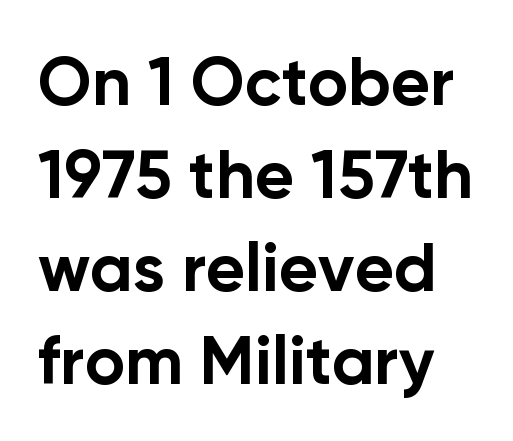
Regarding leading, the lines here are spaced in the standard way. Note the varied advance widths — an 'i' is clearly narrower than an 'm'. This is heavy type, rendered in bold. Does the lettering tilt? It doesn't — this is upright. Serif or sans? Sans — the stroke terminals are bare.
